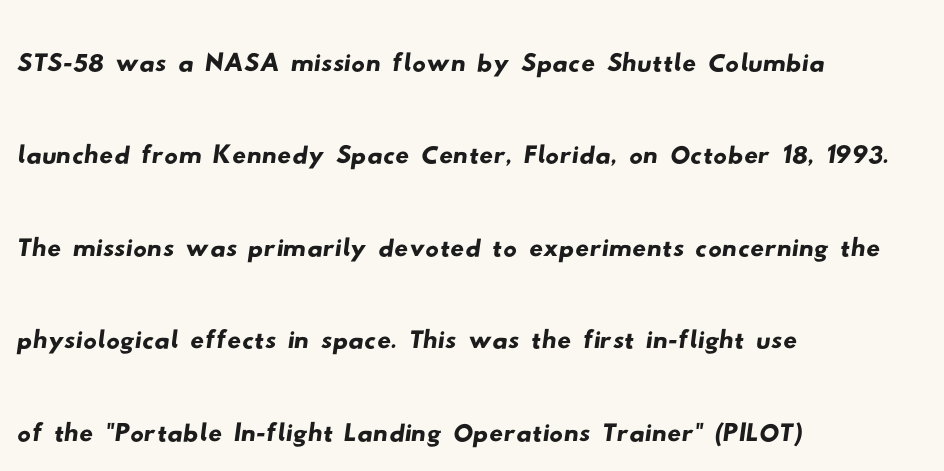
The glyphs are unaccompanied by any horizontal stroke below them. A normal amount of white space separates one row of letters from the next. Spacing between characters is what you'd get straight out of the box. Looks like regular typesetting: each glyph gets only the width it needs. Note: no serifs on the glyphs. These lines are set flush left with a ragged right edge.
